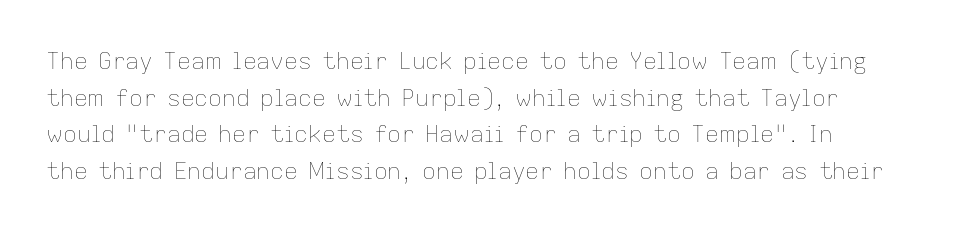
Letters rest on an invisible, unmarked baseline. The letterforms sit at book weight or below. These lines keep a tight, regular rhythm from letter to letter. Honestly, the row spacing looks completely unremarkable.
